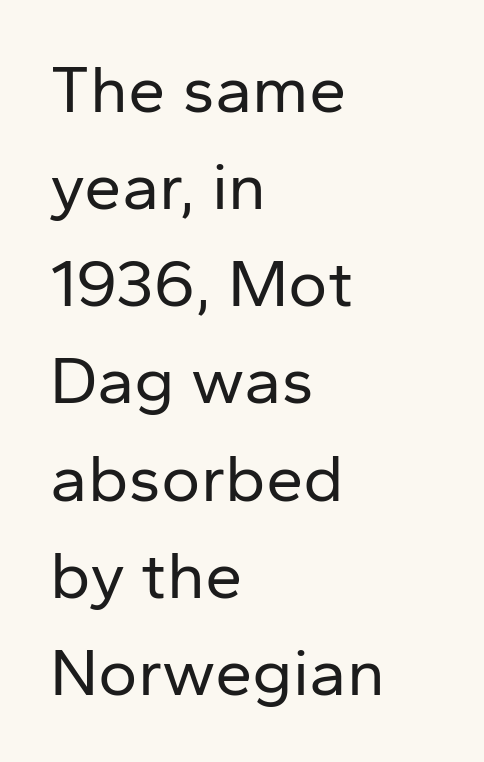
The image shows 67 px regular-weight sans-serif type, upright; set left-aligned, normal line spacing (1.45x), normal letter spacing, not underlined; low stroke contrast and a medium x-height.
